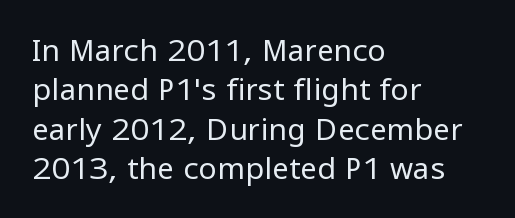
Is the stroke heavy? The answer is a plain regular-or-lighter. Does the copy run flush right? No — it runs flush left. Line spacing here is normal. The letters carry no serifs — their stems end cleanly without finishing strokes. The rendering keeps characters at their native spacing.
